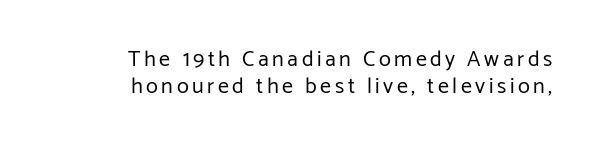
{"italic": "no", "bold": "no", "underline": "no", "align": "right", "line_spacing": "normal", "line_spacing_ratio": 1.25, "glyph_px": 22}
